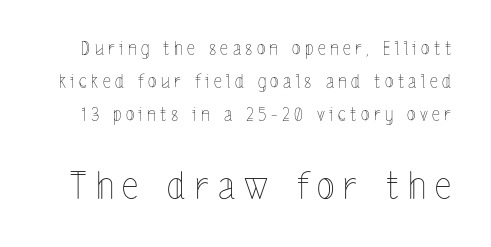
Q: Is the text bold? A: No.
Q: Is the text italic (slanted)? A: No, it is upright.
Q: Is the text underlined? A: No.
Q: Is the spacing between letters normal or unusually wide? A: Unusually wide.
Q: Which block of text is set in a larger size, the first (top) or the second (bottom)? A: The second (bottom) one.
Q: Width (condensed, normal, or wide)? A: Condensed.
Q: x-height? A: Medium.
Q: Monospaced? A: No.
